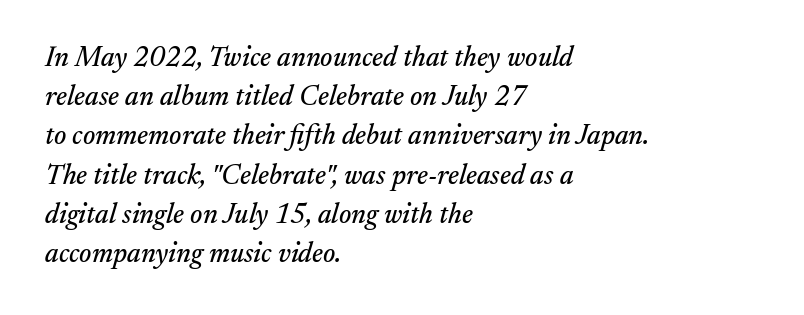
Q: Is the text italic (slanted)? A: Yes, it leans right by about 17 degrees.
Q: Is the typeface a serif or a sans-serif typeface? A: Serif.
Q: Is the text underlined? A: No.
Q: How is the paragraph aligned? A: Left-aligned.
Q: Is the spacing between letters normal or unusually wide? A: Normal.
Q: Is the spacing between lines tight, normal or loose? A: Normal.
Q: Width (condensed, normal, or wide)? A: Normal.
Q: Stroke contrast? A: Medium.
Q: x-height? A: Small.
Q: Monospaced? A: No.
